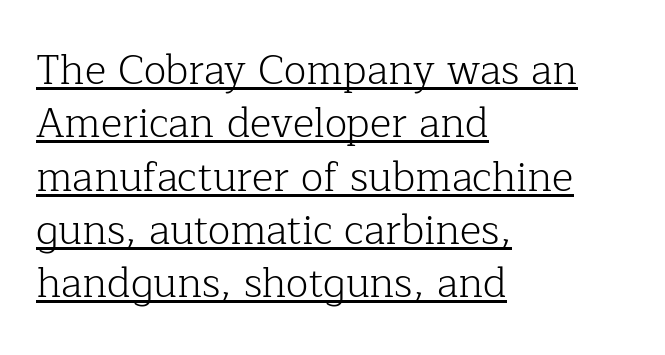
Q: Is the text bold? A: No.
Q: Is the text italic (slanted)? A: No, it is upright.
Q: Is the typeface a serif or a sans-serif typeface? A: Serif.
Q: Is the text underlined? A: Yes.
Q: How is the paragraph aligned? A: Left-aligned.
Q: Is the spacing between letters normal or unusually wide? A: Normal.
Q: Is the spacing between lines tight, normal or loose? A: Normal.
Q: Width (condensed, normal, or wide)? A: Normal.
Q: Stroke contrast? A: Low.
Q: x-height? A: Medium.
Q: Monospaced? A: No.
